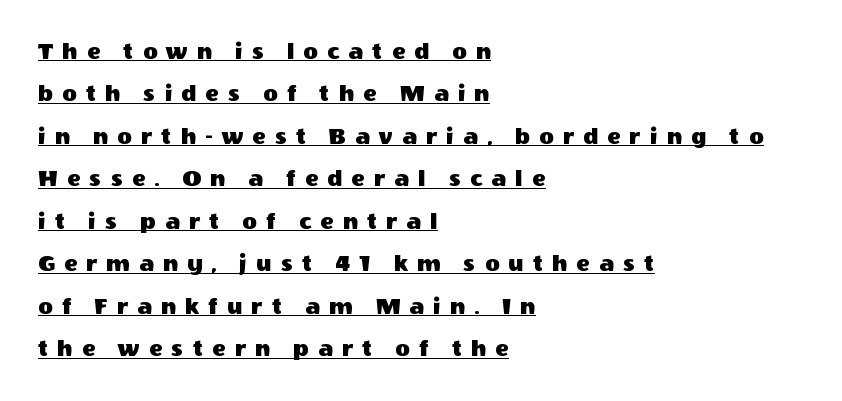
Observe the wide spacing: letters keep a clear distance from each other. Leading: standard. A classic flush-left, rag-right setting is used for this passage. You can see a thin bar hugging the bottom of the glyphs.
